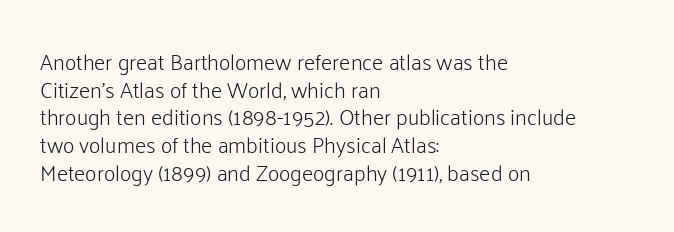
{"italic": "no", "bold": "no", "underline": "no", "align": "left", "line_spacing": "normal", "line_spacing_ratio": 1.26, "letter_spacing": "normal", "letter_spacing_em": 0.0, "glyph_px": 22}
